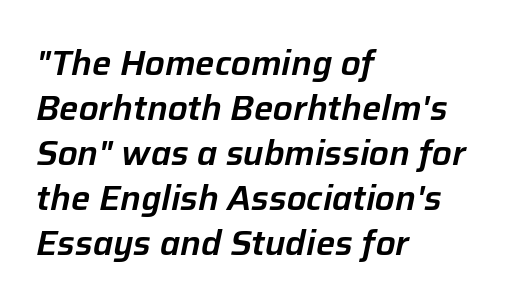
Leading: standard. A typesetter would call this proportional, since set widths differ per character. Lines of text with bare space underneath. In CSS terms this would be text-align: left. Spacing between characters is what you'd get straight out of the box. Yep, that's italic — everything's leaning.
